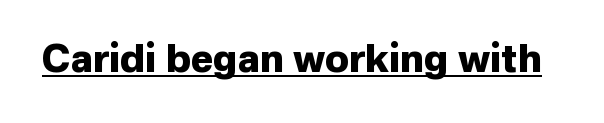
{"serif": "no", "italic": "no", "bold": "yes", "weight": "heavy", "width": "normal", "stroke_contrast": "low", "x_height": "medium", "monospaced": "no", "underline": "yes", "letter_spacing": "normal", "letter_spacing_em": 0.0, "glyph_px": 38}
